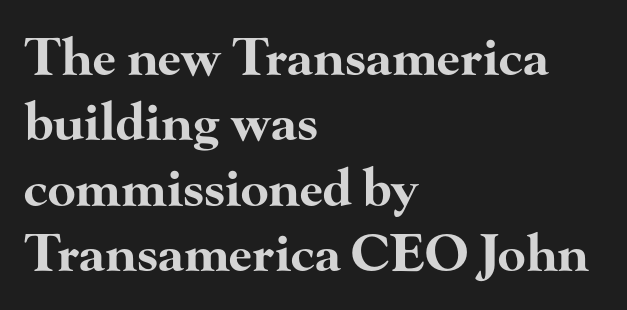
The image shows 51 px bold, wide serif type, upright; set left-aligned, normal line spacing (1.28x), normal letter spacing, not underlined; high stroke contrast and a small x-height.
